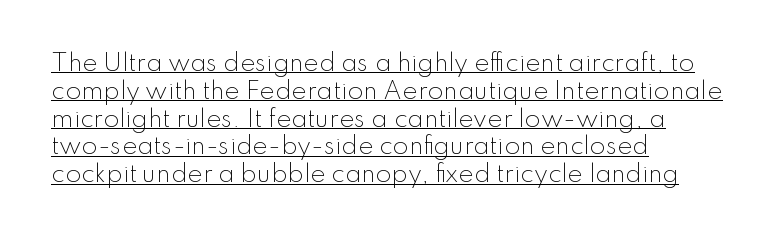
The image shows 23 px text type, upright; set left-aligned, line spacing 1.21x, normal letter spacing, underlined.
